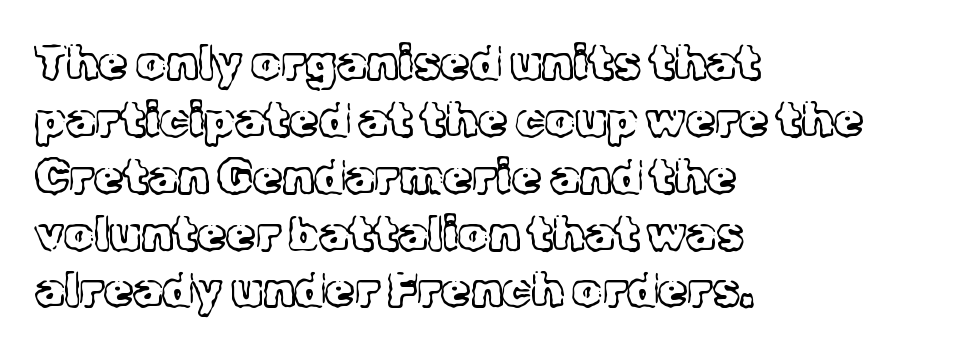
The image shows 47 px light serif type, upright; set left-aligned, line spacing 1.21x, normal letter spacing, not underlined; a medium x-height.
